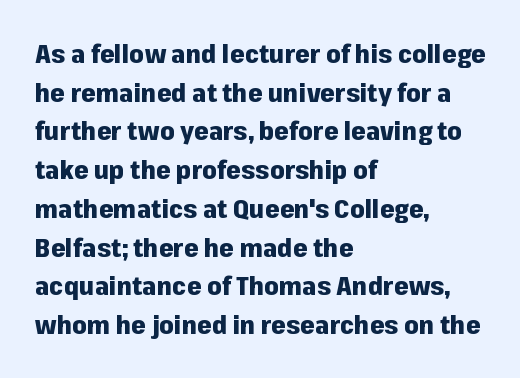
Q: Is the text bold? A: Yes.
Q: Is the text italic (slanted)? A: No, it is upright.
Q: Is the text underlined? A: No.
Q: How is the paragraph aligned? A: Left-aligned.
Q: Is the spacing between letters normal or unusually wide? A: Normal.
Q: Is the spacing between lines tight, normal or loose? A: Normal.
